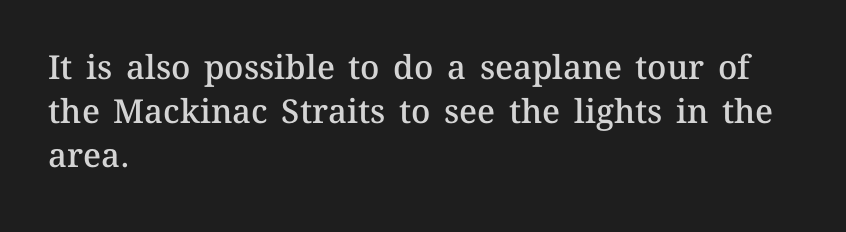
Q: Is the text bold? A: Semi-bold.
Q: Is the text italic (slanted)? A: No, it is upright.
Q: Is the text underlined? A: No.
Q: How is the paragraph aligned? A: Left-aligned.
Q: Is the spacing between letters normal or unusually wide? A: Normal.
Q: Is the spacing between lines tight, normal or loose? A: Normal.
Q: Width (condensed, normal, or wide)? A: Normal.
Q: Stroke contrast? A: Medium.
Q: x-height? A: Medium.
Q: Monospaced? A: No.
